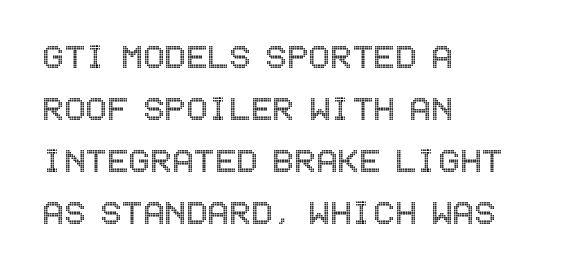
Upright lettering throughout. The lines are quadded left. The letters sit at their default tracking, neither squeezed nor spread. If you measured baseline to baseline, you'd find a middling distance. Letters rest on an invisible, unmarked baseline.
